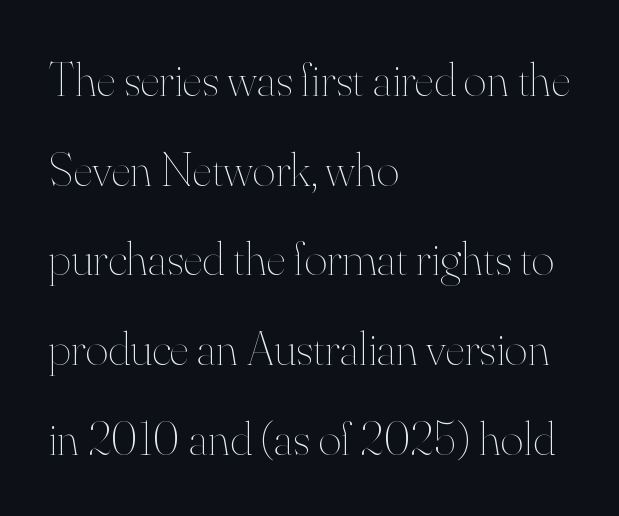
Q: Is the text bold? A: No.
Q: Is the text italic (slanted)? A: No, it is upright.
Q: Is the text underlined? A: No.
Q: How is the paragraph aligned? A: Left-aligned.
Q: Is the spacing between letters normal or unusually wide? A: Normal.
Q: Width (condensed, normal, or wide)? A: Normal.
Q: Stroke contrast? A: High.
Q: x-height? A: Small.
Q: Monospaced? A: No.
